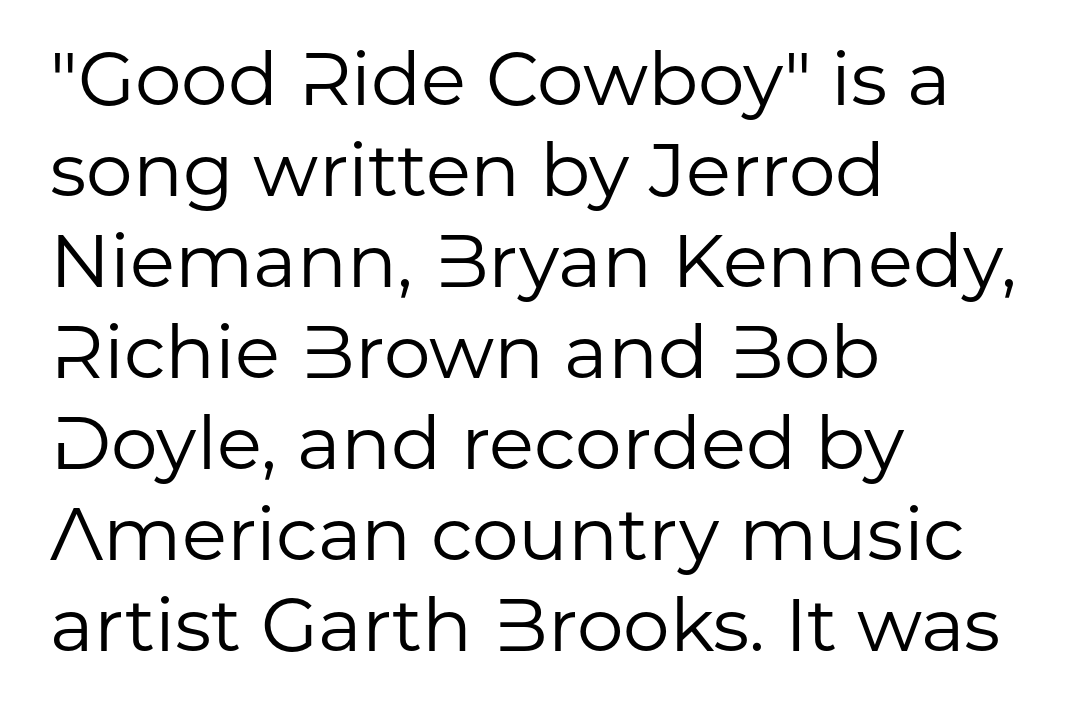
The image shows 74 px regular-weight sans-serif type, upright; set left-aligned, line spacing 1.23x, normal letter spacing, not underlined; low stroke contrast and a medium x-height.
